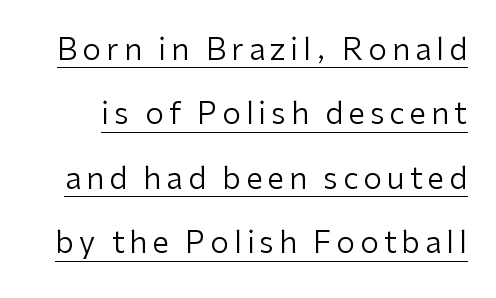
Leading: increased. The lettering stays uniformly vertical, giving the passage a roman look. Is there an underline? Yes — a line sits under the letters. Ink coverage per letter is moderate at most. This sample uses a sans-serif face. This sample has the flowing, uneven cadence of proportional lettering.
